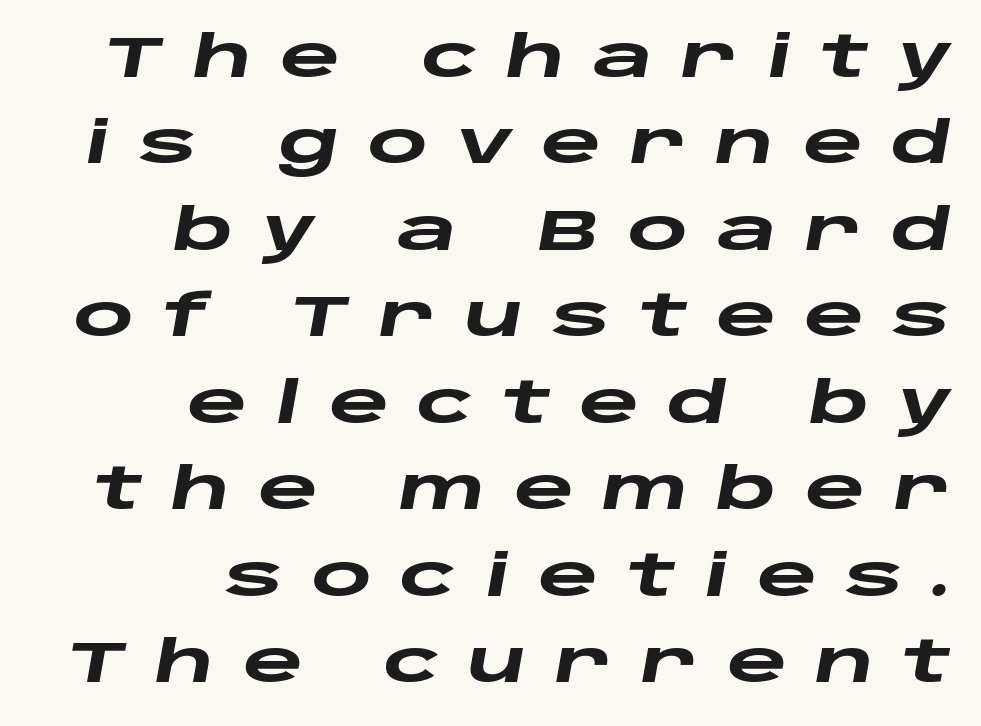
Q: Is the text bold? A: Yes.
Q: Is the text italic (slanted)? A: Yes, it leans right by about 10 degrees.
Q: Is the text underlined? A: No.
Q: How is the paragraph aligned? A: Right-aligned.
Q: Is the spacing between letters normal or unusually wide? A: Unusually wide.
Q: Is the spacing between lines tight, normal or loose? A: Normal.
Q: Width (condensed, normal, or wide)? A: Wide.
Q: Stroke contrast? A: Low.
Q: x-height? A: Large.
Q: Monospaced? A: No.
